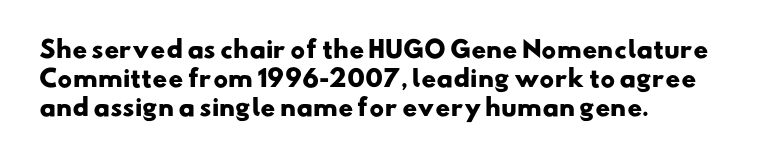
{"bold": "yes", "underline": "no", "align": "left", "line_spacing": "normal", "line_spacing_ratio": 1.27, "letter_spacing": "normal", "letter_spacing_em": 0.0, "glyph_px": 23}
